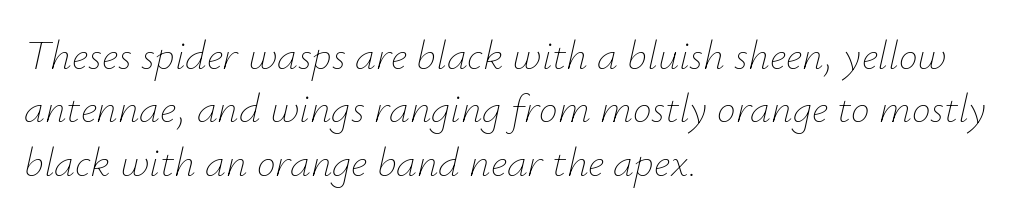
The image shows 42 px thin type, italic (leaning right); set left-aligned, normal line spacing (1.27x), normal letter spacing, not underlined; low stroke contrast and a small x-height.
